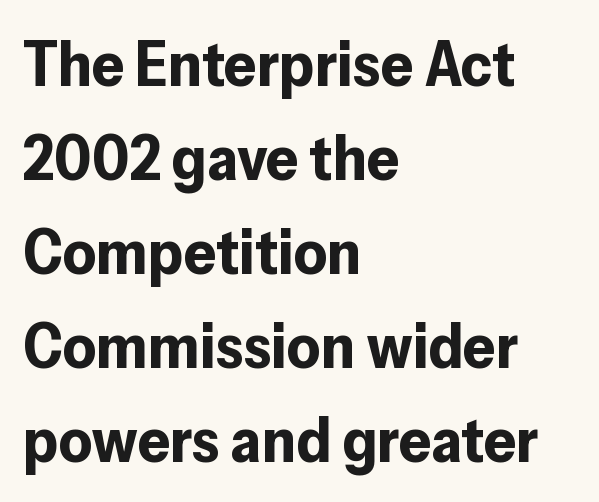
Q: Is the text bold? A: Yes.
Q: Is the text italic (slanted)? A: No, it is upright.
Q: Is the typeface a serif or a sans-serif typeface? A: Sans-serif.
Q: Is the text underlined? A: No.
Q: How is the paragraph aligned? A: Left-aligned.
Q: Is the spacing between letters normal or unusually wide? A: Normal.
Q: Is the spacing between lines tight, normal or loose? A: Normal.
Q: Width (condensed, normal, or wide)? A: Normal.
Q: Stroke contrast? A: Low.
Q: x-height? A: Medium.
Q: Monospaced? A: No.
